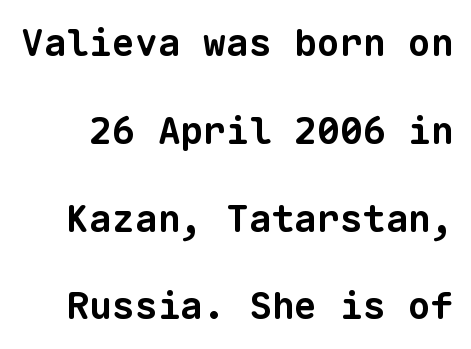
Q: Is the text bold? A: Yes.
Q: Is the typeface a serif or a sans-serif typeface? A: Sans-serif.
Q: Is the text underlined? A: No.
Q: Is the spacing between letters normal or unusually wide? A: Normal.
Q: Is the spacing between lines tight, normal or loose? A: Loose.
Q: Width (condensed, normal, or wide)? A: Normal.
Q: Stroke contrast? A: Low.
Q: x-height? A: Medium.
Q: Monospaced? A: Yes.
